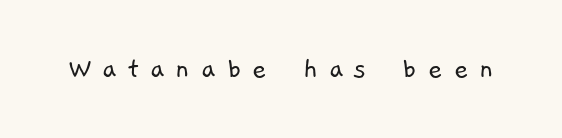
The image shows 31 px light sans-serif type; set unusually wide letter spacing (+0.36 em), not underlined; low stroke contrast and a medium x-height.
